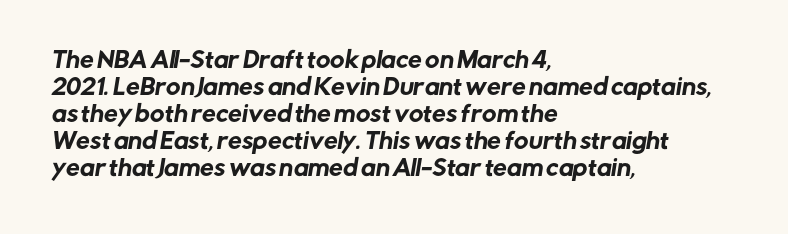
Quick note: underline off. There is no visible air inserted between adjacent glyphs. Where is the straight margin? On the left.
